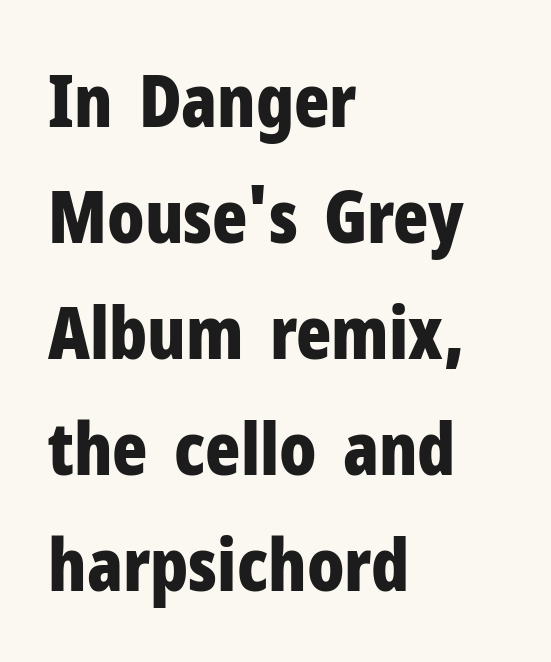
The image shows 73 px bold, condensed sans-serif type, upright; set left-aligned, normal line spacing (1.59x), normal letter spacing, not underlined; low stroke contrast and a medium x-height.
